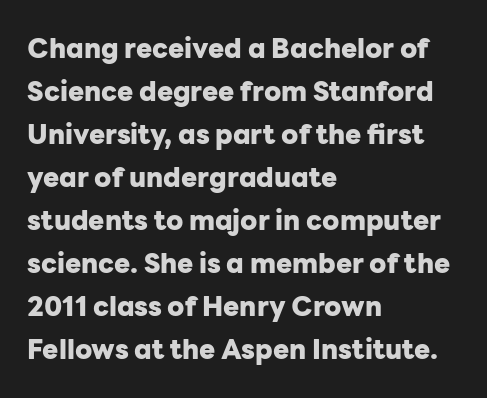
{"italic": "no", "bold": "yes", "underline": "no", "align": "left", "line_spacing": "normal", "line_spacing_ratio": 1.59, "letter_spacing": "normal", "letter_spacing_em": 0.0, "glyph_px": 27}
